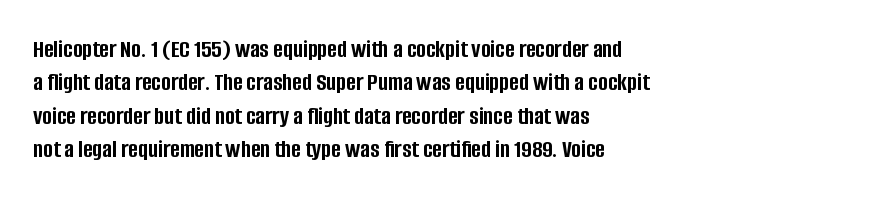
Q: Is the text bold? A: Yes.
Q: Is the text italic (slanted)? A: No, it is upright.
Q: Is the text underlined? A: No.
Q: How is the paragraph aligned? A: Left-aligned.
Q: Is the spacing between letters normal or unusually wide? A: Normal.
Q: Is the spacing between lines tight, normal or loose? A: Normal.
